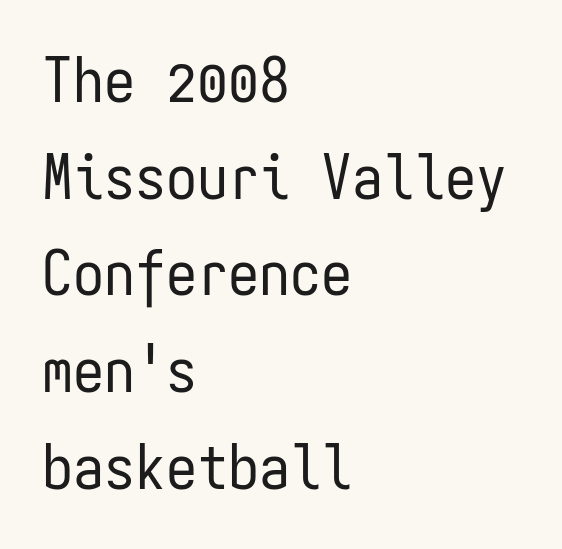
{"serif": "no", "italic": "no", "bold": "no", "weight": "regular", "width": "condensed", "stroke_contrast": "low", "x_height": "medium", "monospaced": "yes", "underline": "no", "align": "left", "line_spacing": "normal", "line_spacing_ratio": 1.56, "letter_spacing": "normal", "letter_spacing_em": 0.0, "glyph_px": 62}
